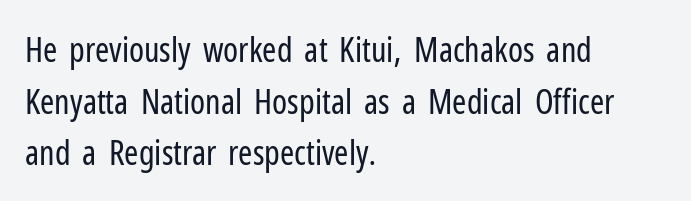
The image shows 34 px regular-weight, condensed sans-serif type, upright; set left-aligned, normal line spacing (1.52x), normal letter spacing, not underlined; low stroke contrast and a medium x-height.
